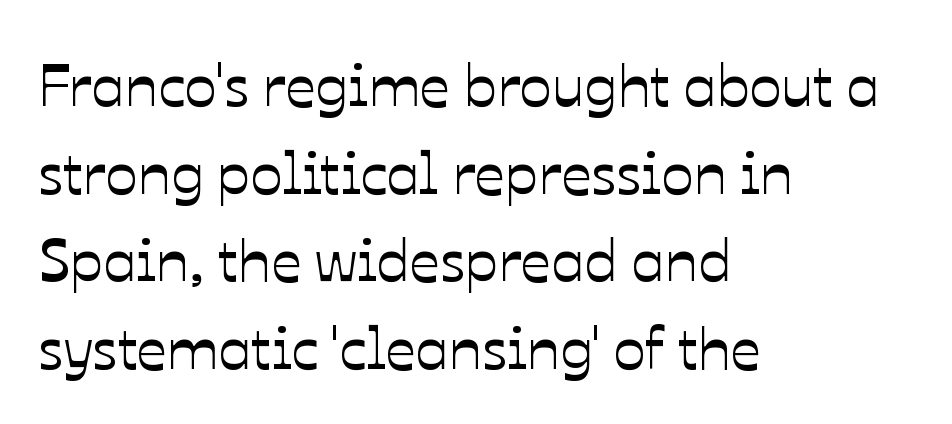
Q: Is the text italic (slanted)? A: No, it is upright.
Q: Is the text underlined? A: No.
Q: How is the paragraph aligned? A: Left-aligned.
Q: Is the spacing between letters normal or unusually wide? A: Normal.
Q: Is the spacing between lines tight, normal or loose? A: Normal.
Q: Width (condensed, normal, or wide)? A: Normal.
Q: Stroke contrast? A: Low.
Q: x-height? A: Medium.
Q: Monospaced? A: No.
